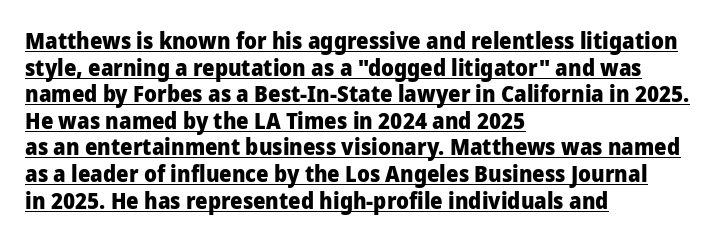
The image shows 22 px bold type, upright; set left-aligned, line spacing 1.21x, normal letter spacing, underlined.
